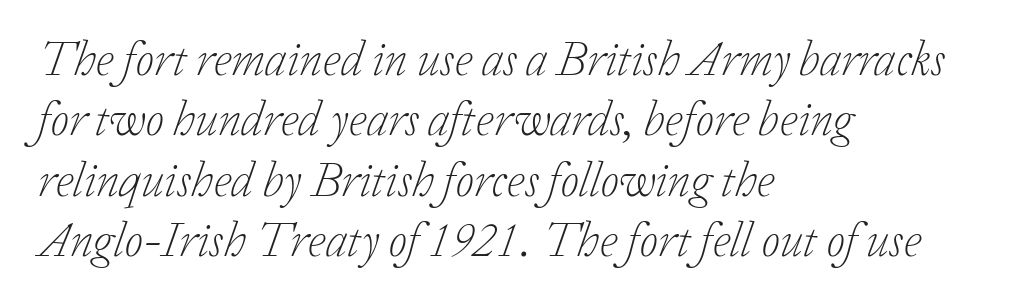
Q: Is the text bold? A: No.
Q: Is the text italic (slanted)? A: Yes, it leans right by about 20 degrees.
Q: Is the typeface a serif or a sans-serif typeface? A: Serif.
Q: Is the text underlined? A: No.
Q: How is the paragraph aligned? A: Left-aligned.
Q: Is the spacing between letters normal or unusually wide? A: Normal.
Q: Is the spacing between lines tight, normal or loose? A: Normal.
Q: Width (condensed, normal, or wide)? A: Normal.
Q: Stroke contrast? A: Low.
Q: x-height? A: Medium.
Q: Monospaced? A: No.
